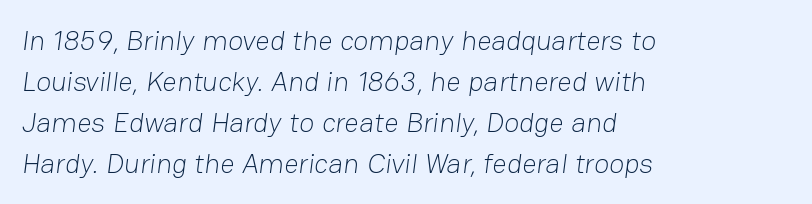
The image shows 28 px light sans-serif type; set left-aligned, normal line spacing (1.46x), normal letter spacing, not underlined; low stroke contrast and a medium x-height.
